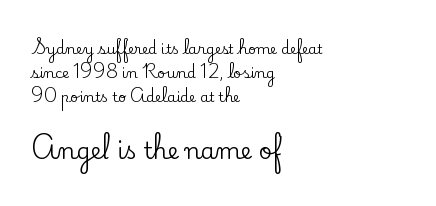
The image shows 23 px text type, upright; set left-aligned, line spacing 1.73x, normal letter spacing, not underlined; the second (bottom) block is 1.64x larger.
